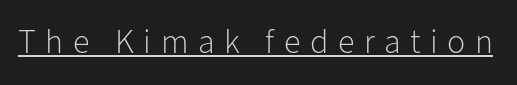
{"serif": "no", "italic": "no", "bold": "no", "weight": "light", "width": "normal", "stroke_contrast": "low", "x_height": "medium", "monospaced": "no", "underline": "yes", "letter_spacing": "wide", "letter_spacing_em": 0.28, "glyph_px": 34}
